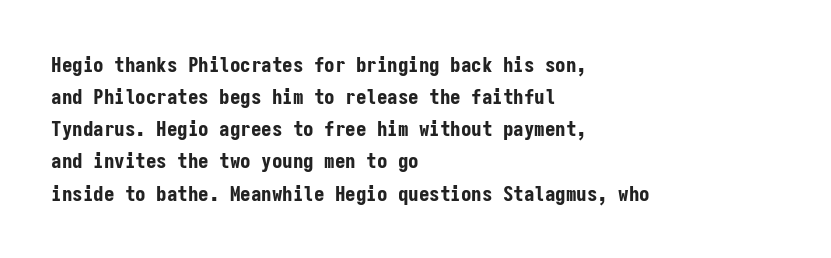
The image shows 21 px bold type, upright; set left-aligned, normal line spacing (1.53x), normal letter spacing, not underlined.
